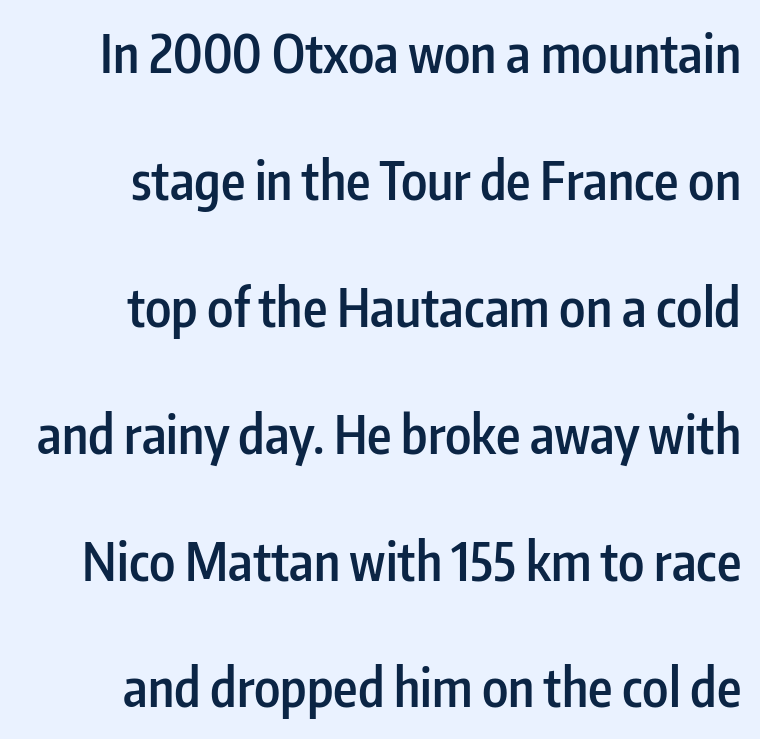
Think of a printed novel: that variable character pitch is what you see here. Default kerning and tracking; the words read as compact shapes. Notice the wide empty band between every row — that's loose leading. Typographic density is moderately raised because the face is semibold.
